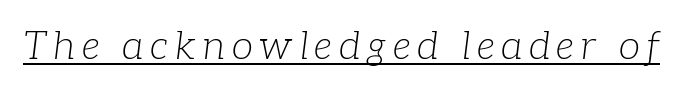
The image shows 39 px light serif type, italic (leaning right); set underlined; low stroke contrast and a medium x-height.
